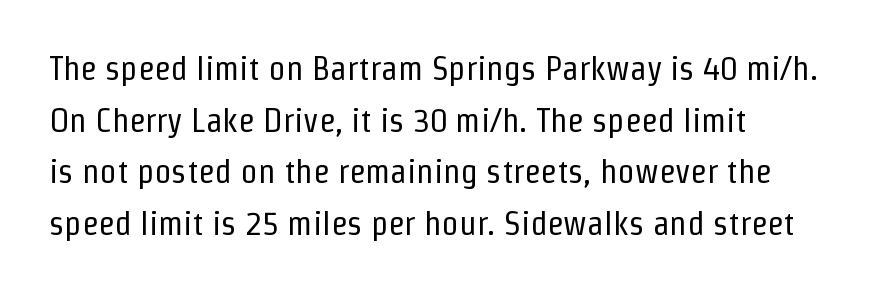
Q: Is the text bold? A: No.
Q: Is the text italic (slanted)? A: No, it is upright.
Q: Is the typeface a serif or a sans-serif typeface? A: Sans-serif.
Q: Is the text underlined? A: No.
Q: How is the paragraph aligned? A: Left-aligned.
Q: Is the spacing between letters normal or unusually wide? A: Normal.
Q: Is the spacing between lines tight, normal or loose? A: Normal.
Q: Width (condensed, normal, or wide)? A: Condensed.
Q: Stroke contrast? A: Low.
Q: x-height? A: Medium.
Q: Monospaced? A: No.
